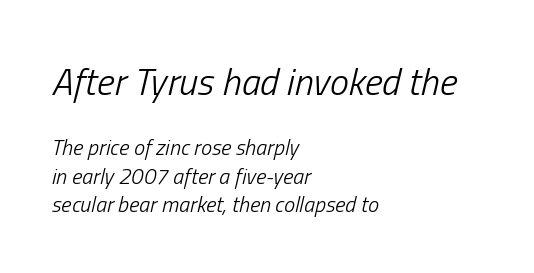
The image shows 38 px light, condensed type, italic (leaning right); set left-aligned, normal line spacing (1.29x), normal letter spacing, not underlined; the first (top) block is 1.73x larger; low stroke contrast and a medium x-height.
